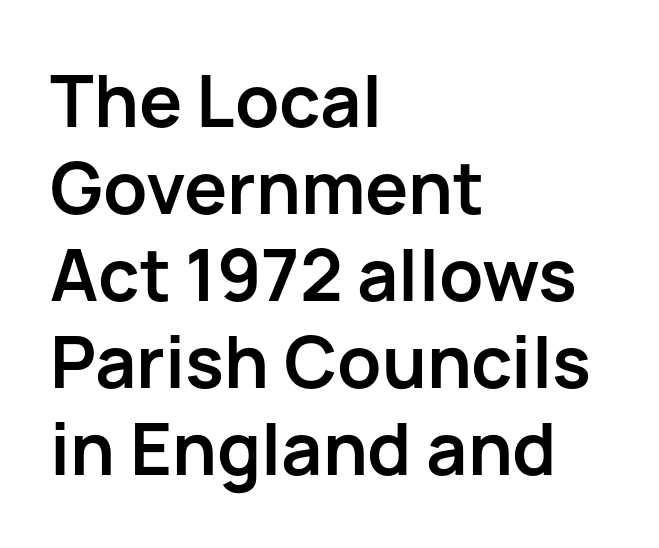
Q: Is the text bold? A: Yes.
Q: Is the text italic (slanted)? A: No, it is upright.
Q: Is the typeface a serif or a sans-serif typeface? A: Sans-serif.
Q: Is the text underlined? A: No.
Q: How is the paragraph aligned? A: Left-aligned.
Q: Is the spacing between letters normal or unusually wide? A: Normal.
Q: Width (condensed, normal, or wide)? A: Normal.
Q: Stroke contrast? A: Low.
Q: x-height? A: Medium.
Q: Monospaced? A: No.
